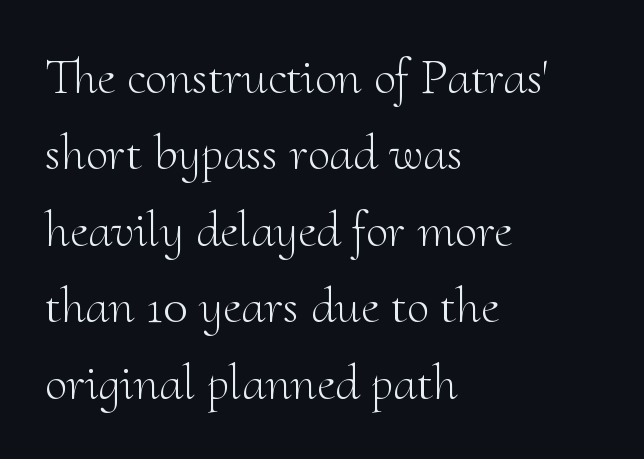
{"serif": "yes", "italic": "no", "bold": "no", "weight": "light", "width": "normal", "stroke_contrast": "medium", "x_height": "small", "monospaced": "no", "underline": "no", "align": "left", "line_spacing": "normal", "line_spacing_ratio": 1.5, "letter_spacing": "normal", "letter_spacing_em": 0.0, "glyph_px": 51}
